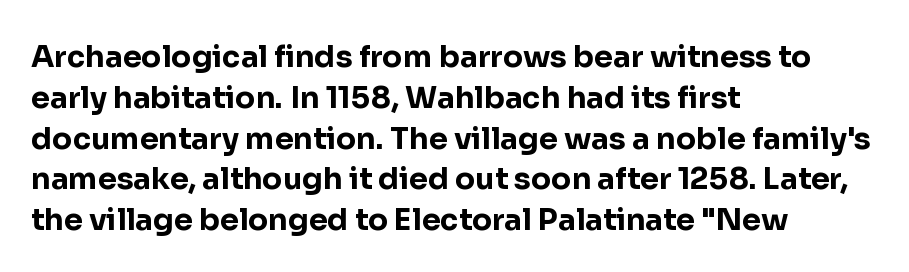
Q: Is the text bold? A: Yes.
Q: Is the text italic (slanted)? A: No, it is upright.
Q: Is the typeface a serif or a sans-serif typeface? A: Sans-serif.
Q: Is the text underlined? A: No.
Q: How is the paragraph aligned? A: Left-aligned.
Q: Is the spacing between letters normal or unusually wide? A: Normal.
Q: Is the spacing between lines tight, normal or loose? A: Normal.
Q: Width (condensed, normal, or wide)? A: Normal.
Q: Stroke contrast? A: Low.
Q: x-height? A: Medium.
Q: Monospaced? A: No.
